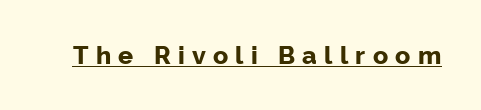
The image shows 25 px bold type, upright; set unusually wide letter spacing (+0.29 em), underlined.
